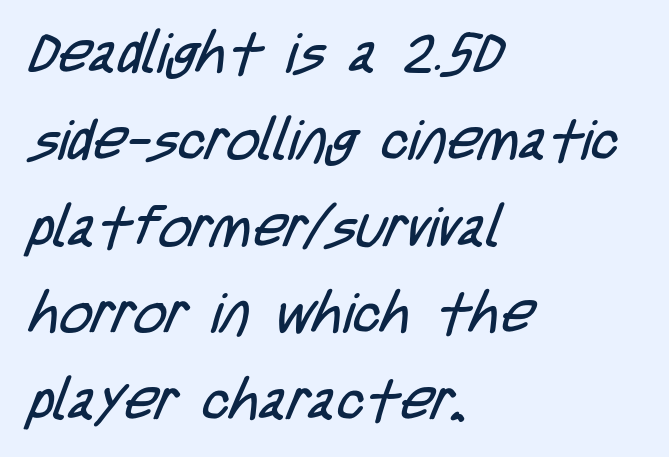
Proportional: the letters do not fall into vertical columns. Nothing sits at the stroke ends, so this counts as sans-serif. Nobody drew a line under any word here. Honestly, the letter spacing is just normal — you wouldn't notice it. Quick note: interline space is typical. The font sits on the lighter half of the weight spectrum, regular included.
